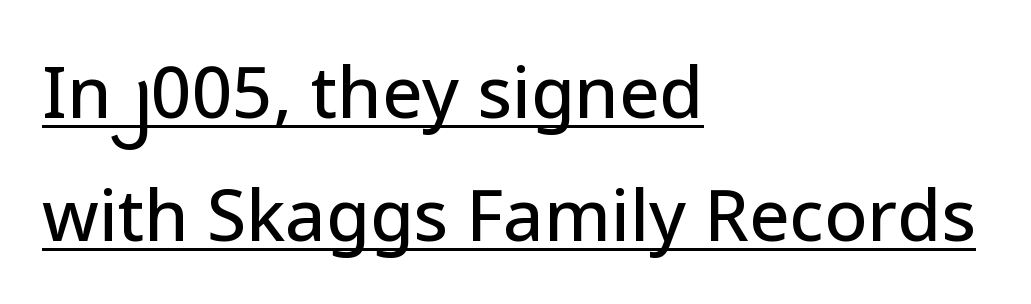
The image shows 71 px sans-serif type, upright; set left-aligned, line spacing 1.73x, normal letter spacing, underlined; low stroke contrast and a medium x-height.
